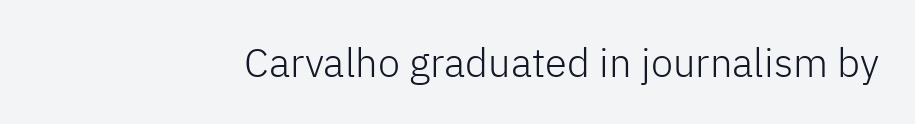
{"serif": "no", "italic": "no", "bold": "no", "weight": "light", "width": "normal", "stroke_contrast": "low", "x_height": "medium", "monospaced": "no", "underline": "no", "letter_spacing": "normal", "letter_spacing_em": 0.0, "glyph_px": 40}
